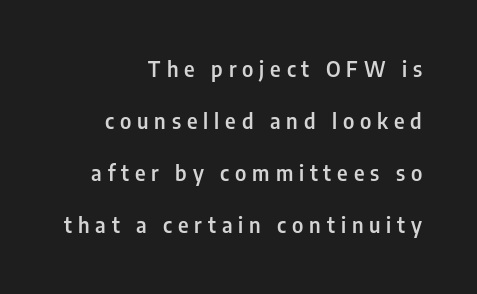
{"italic": "no", "bold": "semi", "underline": "no", "align": "right", "line_spacing": "loose", "line_spacing_ratio": 2.48, "letter_spacing": "wide", "letter_spacing_em": 0.28, "glyph_px": 21}
